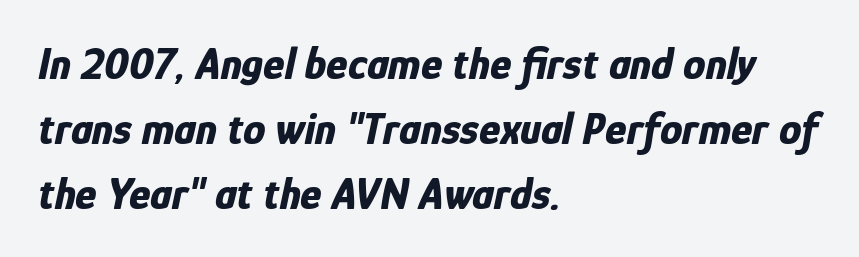
The image shows 45 px bold, condensed type, italic (leaning right); set left-aligned, normal line spacing (1.44x), normal letter spacing, not underlined; low stroke contrast and a medium x-height.
